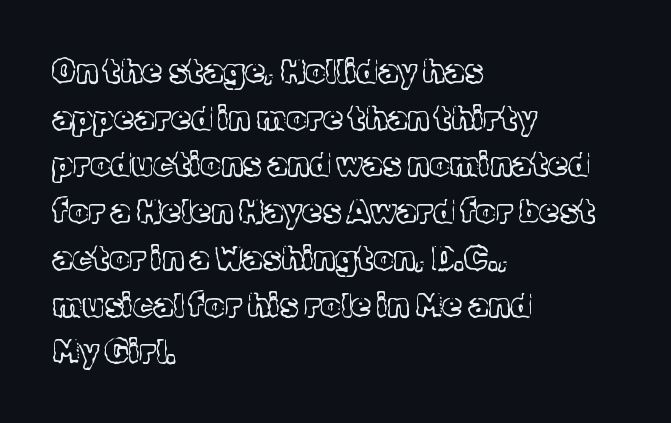
Q: Is the text bold? A: No.
Q: Is the text italic (slanted)? A: No, it is upright.
Q: Is the typeface a serif or a sans-serif typeface? A: Serif.
Q: Is the text underlined? A: No.
Q: How is the paragraph aligned? A: Left-aligned.
Q: Is the spacing between letters normal or unusually wide? A: Normal.
Q: Is the spacing between lines tight, normal or loose? A: Normal.
Q: Width (condensed, normal, or wide)? A: Normal.
Q: x-height? A: Medium.
Q: Monospaced? A: No.
